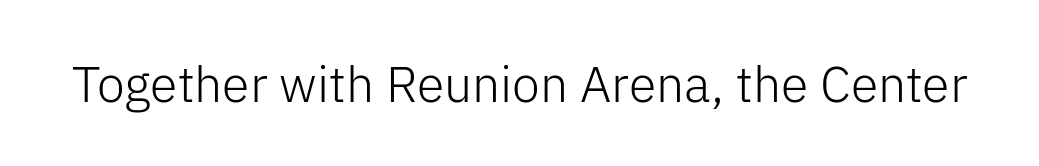
Stroke mass is kept to a normal reading level or below. Has an underline been added? It has not. This sample uses plain, unmodified letter spacing. Vertical strokes here are truly vertical.
